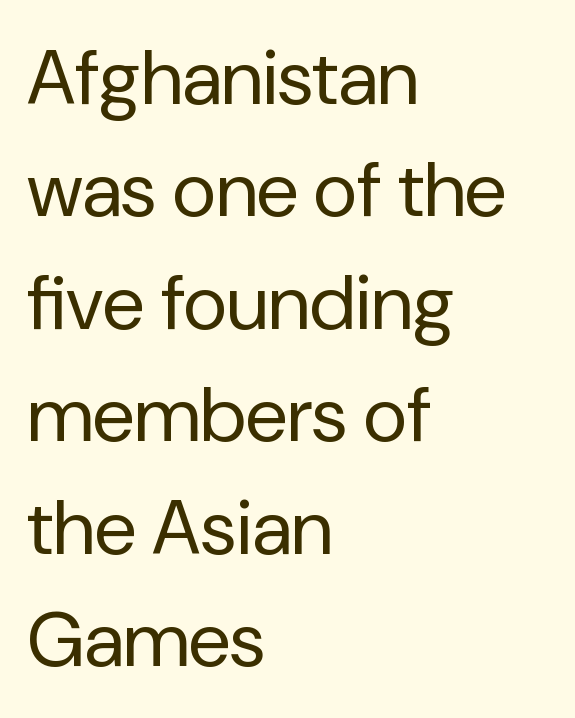
Each word holds together tightly as a unit, with standard inter-letter gaps. This rendering uses left alignment, leaving the right contour irregular. Regular leading. Words float on clear page, feet unadorned. Regarding serifs, this sample does without them.
